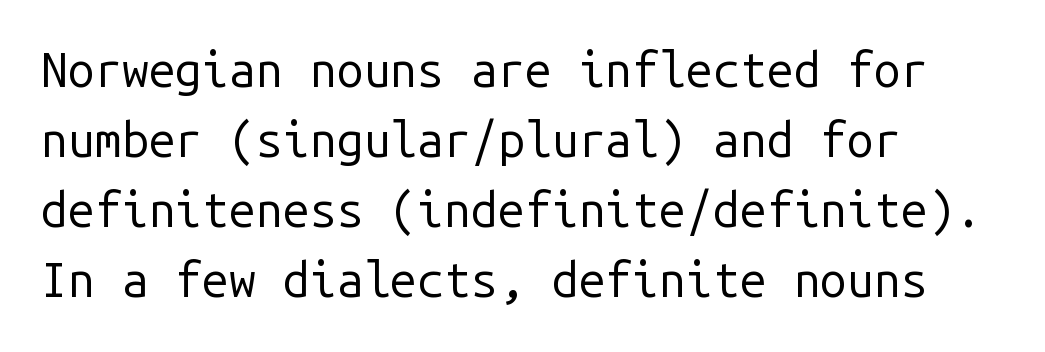
The image shows 48 px regular-weight sans-serif type, upright, monospaced; set left-aligned, normal line spacing (1.46x), normal letter spacing, not underlined; low stroke contrast and a medium x-height.
